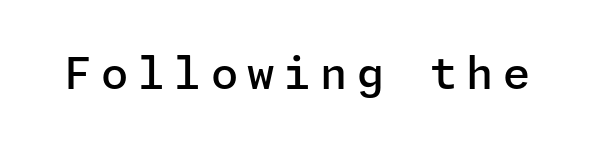
Just letters on the line, the space beneath them empty. Caption: expanded tracking, letters set apart. The letters stand straight up with perfectly vertical stems. Slightly chunky letters — semibold, I'd say, not full bold. Look at the bottom of the vertical strokes: they stop flat, with no serifs.
